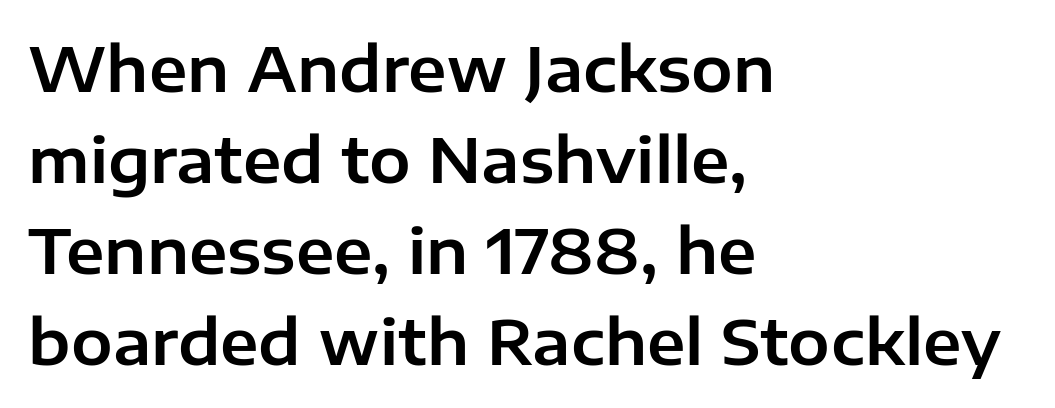
{"serif": "no", "italic": "no", "width": "normal", "stroke_contrast": "low", "x_height": "medium", "monospaced": "no", "underline": "no", "align": "left", "line_spacing": "normal", "line_spacing_ratio": 1.47, "letter_spacing": "normal", "letter_spacing_em": 0.0, "glyph_px": 62}
